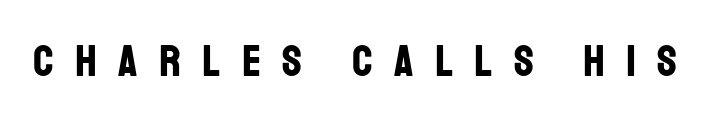
Someone cranked the tracking dial way up on this one. These lines are rendered in a variable-pitch font. Chunky letters — that's bold for sure. Is there any slant? The stems are plumb.
